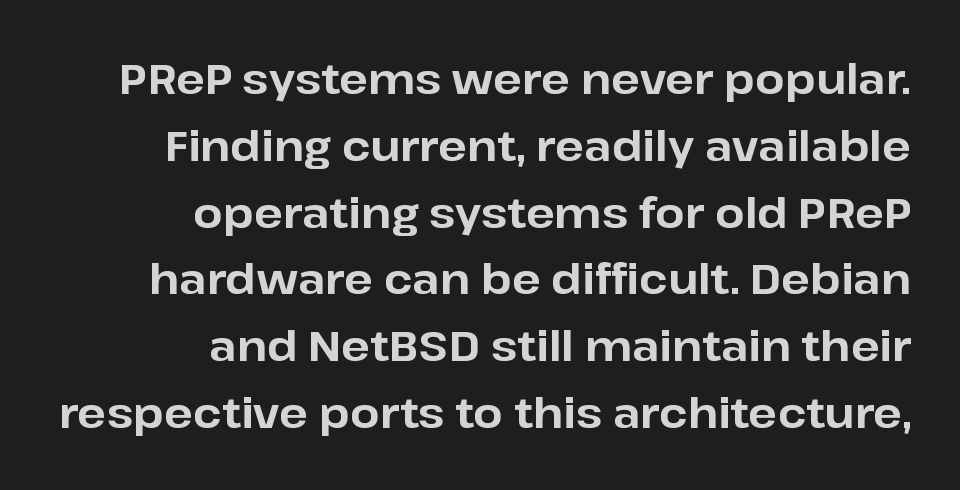
{"serif": "no", "italic": "no", "bold": "yes", "weight": "bold", "width": "normal", "stroke_contrast": "low", "x_height": "medium", "monospaced": "no", "underline": "no", "align": "right", "line_spacing": "normal", "line_spacing_ratio": 1.59, "letter_spacing": "normal", "letter_spacing_em": 0.0, "glyph_px": 42}
